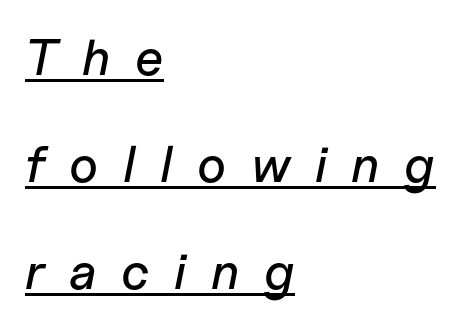
{"italic": "yes", "lean": "right", "slant_degrees": 11, "width": "normal", "stroke_contrast": "low", "x_height": "medium", "monospaced": "no", "underline": "yes", "align": "left", "line_spacing": "loose", "line_spacing_ratio": 2.1, "letter_spacing": "wide", "letter_spacing_em": 0.48, "glyph_px": 51}
